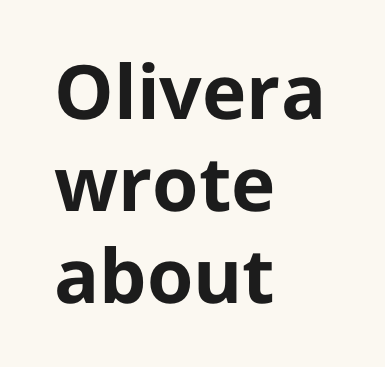
{"serif": "no", "italic": "no", "bold": "yes", "weight": "bold", "width": "normal", "stroke_contrast": "low", "x_height": "medium", "monospaced": "no", "underline": "no", "align": "left", "line_spacing_ratio": 1.23, "letter_spacing": "normal", "letter_spacing_em": 0.0, "glyph_px": 75}
